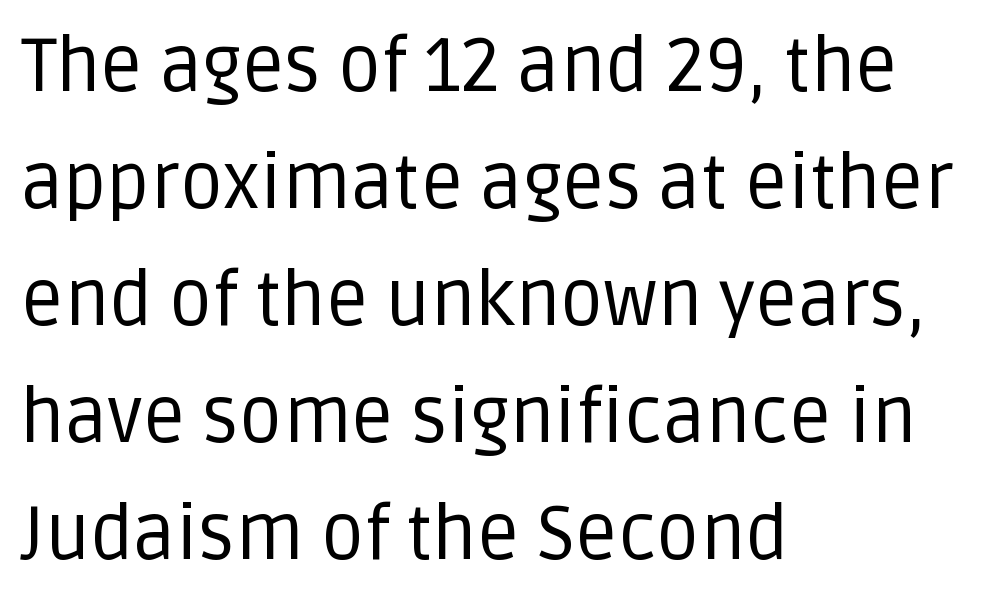
Leading matches the norm, producing a regular column. Alignment: flush left. The text was rendered using a sans face with plain stroke endings. This reads as an unemphasized weight, regular at the heaviest. Rendered with straight, roman letterforms.
